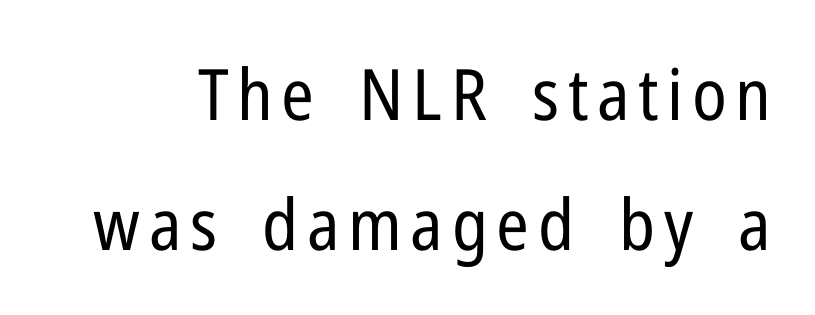
{"serif": "no", "italic": "no", "bold": "no", "weight": "regular", "width": "condensed", "stroke_contrast": "low", "x_height": "medium", "monospaced": "no", "underline": "no", "line_spacing_ratio": 1.83, "glyph_px": 71}
